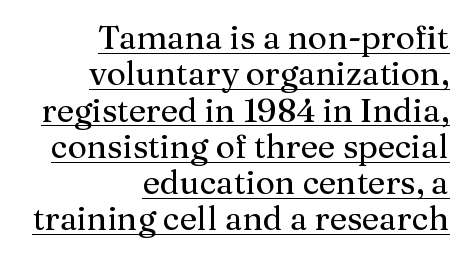
The image shows 33 px serif type, upright; set right-aligned, tight line spacing (1.1x), normal letter spacing, underlined; medium stroke contrast and a medium x-height.
